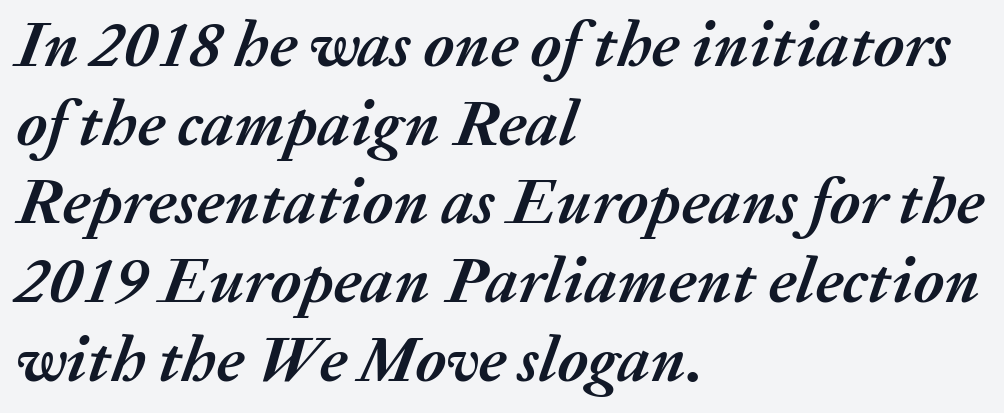
The image shows 65 px semibold type, italic (leaning right); set left-aligned, line spacing 1.21x, normal letter spacing, not underlined; medium stroke contrast and a medium x-height.
